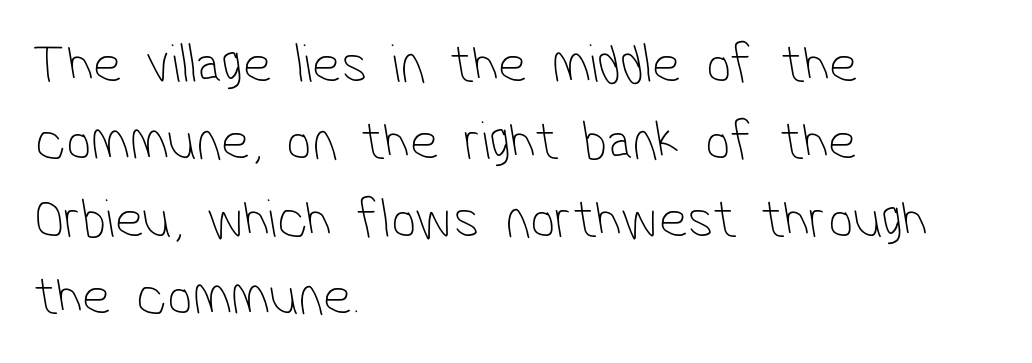
The image shows 56 px thin, condensed sans-serif type; set left-aligned, normal line spacing (1.38x), normal letter spacing, not underlined; low stroke contrast and a medium x-height.
